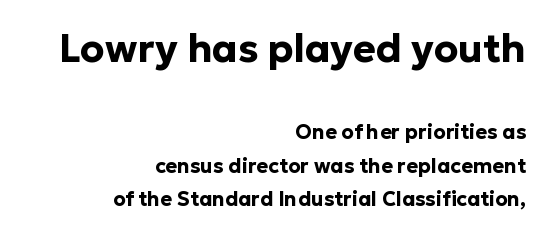
Default kerning and tracking; the words read as compact shapes. What's the leading like? Ordinary, nothing unusual. Check the space under the baseline: it is left empty. A roman cut, with each character standing at attention. In terms of weight, the rendering is a true, heavy bold.
